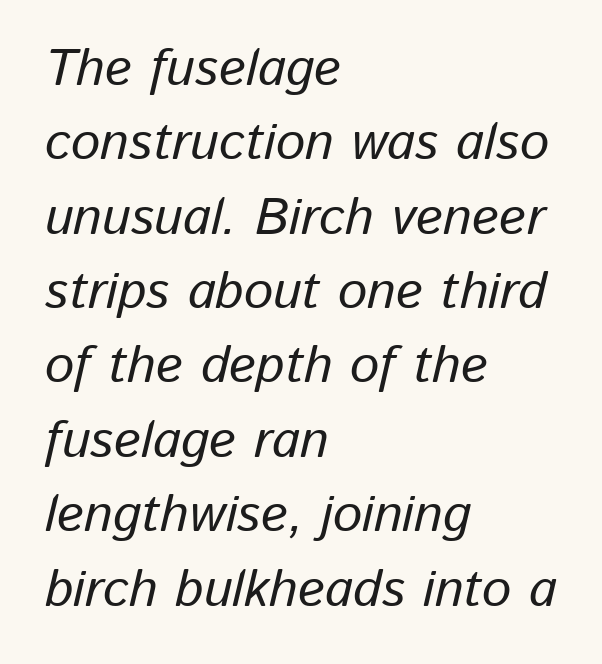
The image shows 52 px text type, italic (leaning right); set left-aligned, normal line spacing (1.43x), normal letter spacing, not underlined; low stroke contrast and a medium x-height.
